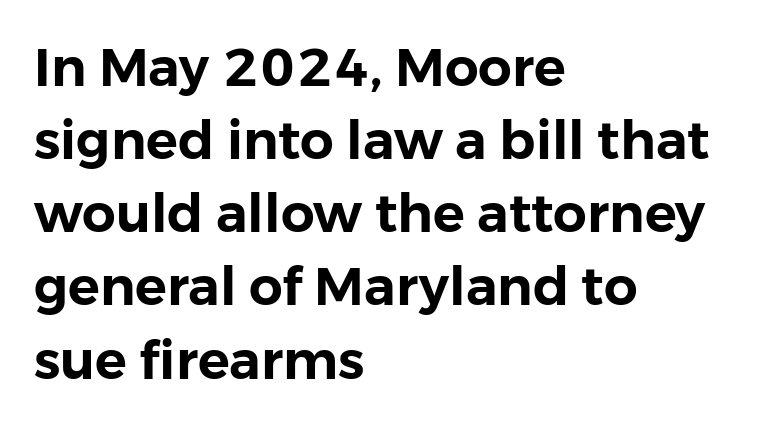
Default kerning and tracking; the words read as compact shapes. Horizontal bands of white between lines are of average thickness. Letterform terminals end flat and unadorned throughout the passage. Descenders are the only things crossing below the line.
